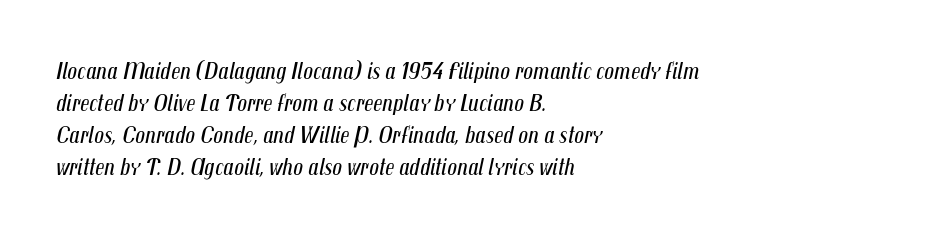
The image shows 24 px text type, italic (leaning right); set left-aligned, normal line spacing (1.34x), normal letter spacing, not underlined.
